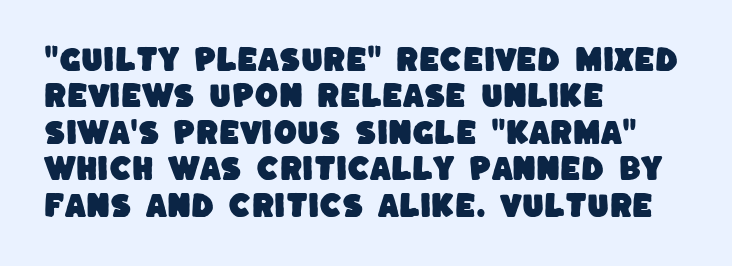
Q: Is the text underlined? A: No.
Q: How is the paragraph aligned? A: Left-aligned.
Q: Is the spacing between letters normal or unusually wide? A: Normal.
Q: Is the spacing between lines tight, normal or loose? A: Normal.
